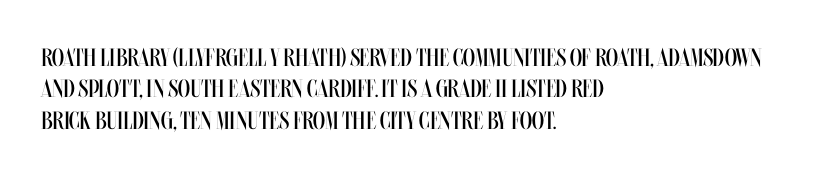
No letter is thick-stroked: the sample isn't bold. This is roman type, the default non-slanted kind. One glance says typical: line gaps are just what's usual. Plain, unruled lines of type. This sample is left-justified, so line endings fall wherever the words run out.
